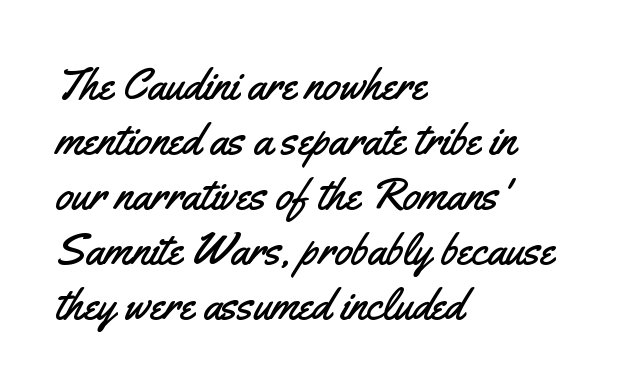
Q: Is the text italic (slanted)? A: Yes.
Q: Is the typeface a serif or a sans-serif typeface? A: Sans-serif.
Q: Is the text underlined? A: No.
Q: How is the paragraph aligned? A: Left-aligned.
Q: Is the spacing between letters normal or unusually wide? A: Normal.
Q: Width (condensed, normal, or wide)? A: Condensed.
Q: Stroke contrast? A: Medium.
Q: x-height? A: Small.
Q: Monospaced? A: No.
